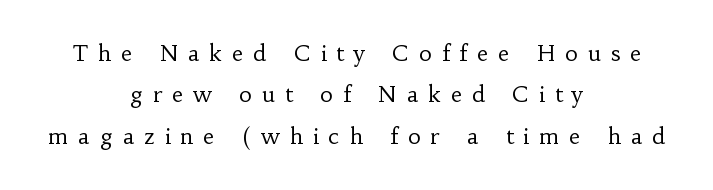
No italicization has been applied; the sample stays upright. This reads as an unemphasized weight, regular at the heaviest. Any mark beneath the type? The region is blank. Here the glyphs are tracked loosely, breaking word shapes into spaced letters. Caption: multi-line text, centered on the measure.
